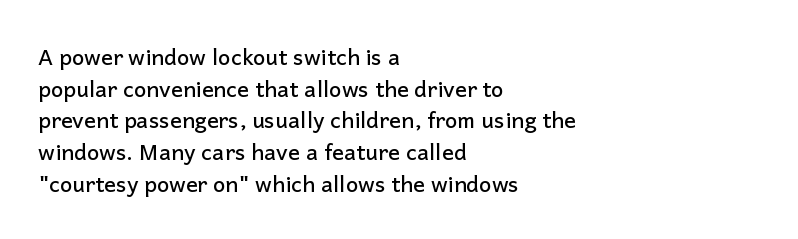
Q: Is the text italic (slanted)? A: No, it is upright.
Q: Is the text underlined? A: No.
Q: How is the paragraph aligned? A: Left-aligned.
Q: Is the spacing between letters normal or unusually wide? A: Normal.
Q: Is the spacing between lines tight, normal or loose? A: Normal.
